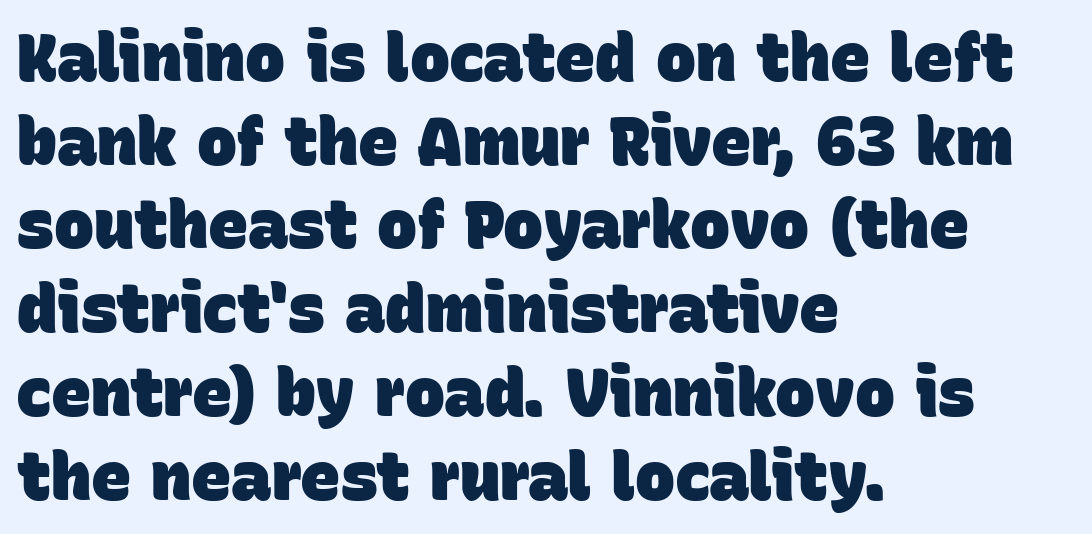
The image shows 67 px heavy sans-serif type; set left-aligned, normal line spacing (1.25x), normal letter spacing, not underlined; low stroke contrast and a large x-height.
